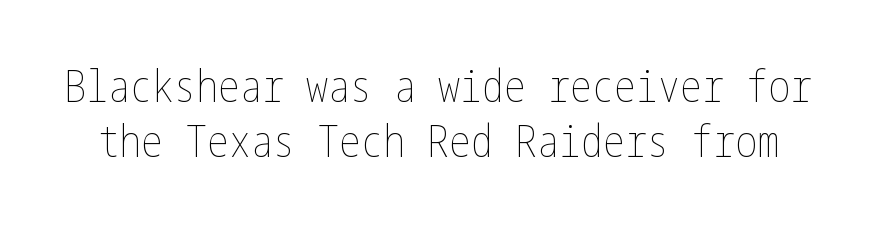
The image shows 44 px thin, condensed type, upright; set normal line spacing (1.25x), normal letter spacing, not underlined; low stroke contrast and a medium x-height.
